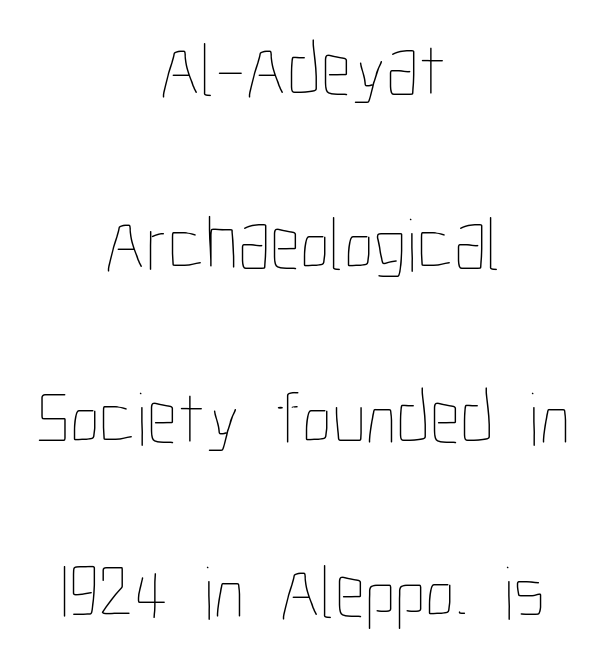
Q: Is the text bold? A: No.
Q: Is the text italic (slanted)? A: No, it is upright.
Q: Is the text underlined? A: No.
Q: How is the paragraph aligned? A: Centered.
Q: Is the spacing between letters normal or unusually wide? A: Normal.
Q: Is the spacing between lines tight, normal or loose? A: Loose.
Q: Width (condensed, normal, or wide)? A: Condensed.
Q: Stroke contrast? A: Low.
Q: x-height? A: Medium.
Q: Monospaced? A: No.
